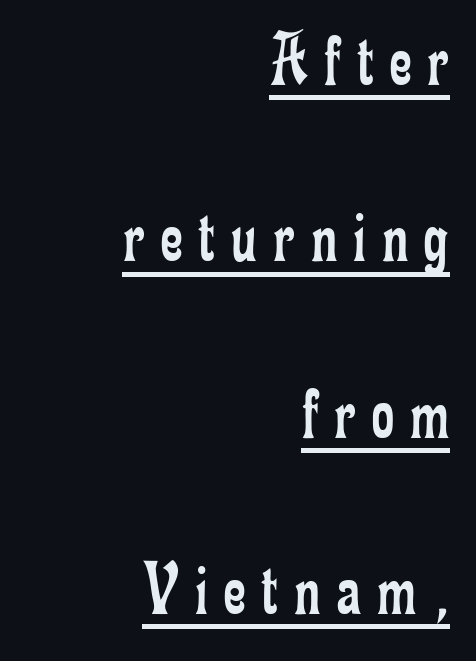
The image shows 77 px regular-weight, condensed serif type, upright; set right-aligned, loose line spacing (2.29x), unusually wide letter spacing (+0.21 em), underlined; low stroke contrast and a small x-height.
